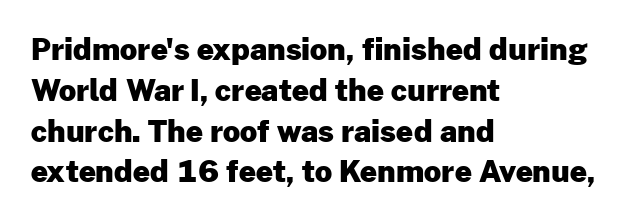
{"serif": "no", "italic": "no", "bold": "yes", "weight": "heavy", "width": "normal", "stroke_contrast": "low", "x_height": "medium", "monospaced": "no", "underline": "no", "align": "left", "line_spacing": "normal", "line_spacing_ratio": 1.36, "letter_spacing": "normal", "letter_spacing_em": 0.0, "glyph_px": 30}
